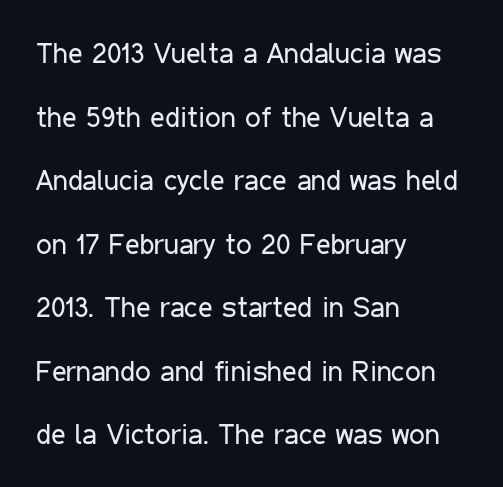
Q: Is the text bold? A: No.
Q: Is the text italic (slanted)? A: No, it is upright.
Q: Is the typeface a serif or a sans-serif typeface? A: Sans-serif.
Q: Is the text underlined? A: No.
Q: How is the paragraph aligned? A: Left-aligned.
Q: Is the spacing between letters normal or unusually wide? A: Normal.
Q: Is the spacing between lines tight, normal or loose? A: Loose.
Q: Width (condensed, normal, or wide)? A: Condensed.
Q: Stroke contrast? A: Low.
Q: x-height? A: Medium.
Q: Monospaced? A: No.
